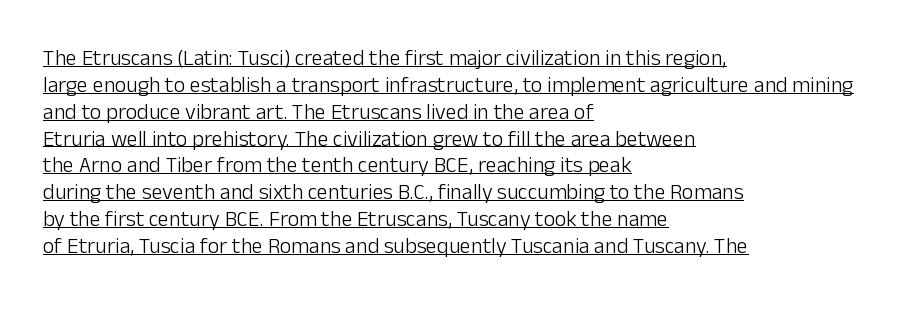
{"italic": "no", "bold": "no", "underline": "yes", "align": "left", "line_spacing_ratio": 1.22, "letter_spacing": "normal", "letter_spacing_em": 0.0, "glyph_px": 22}
